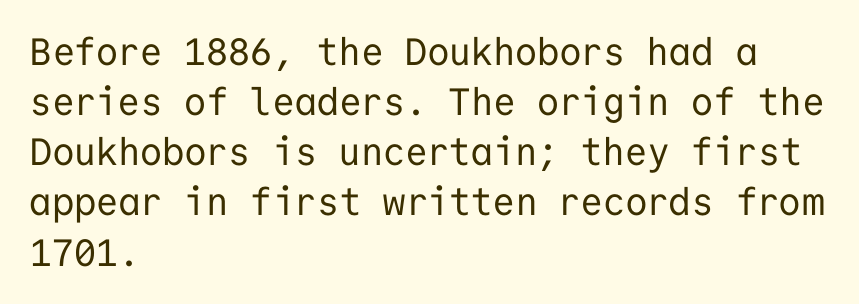
The image shows 38 px regular-weight sans-serif type, upright, monospaced; set left-aligned, normal line spacing (1.32x), normal letter spacing, not underlined; low stroke contrast and a medium x-height.
